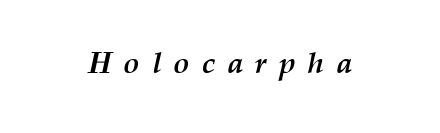
{"italic": "yes", "lean": "right", "slant_degrees": 12, "bold": "yes", "weight": "semibold", "width": "normal", "stroke_contrast": "medium", "x_height": "medium", "monospaced": "no", "underline": "no", "letter_spacing": "wide", "letter_spacing_em": 0.39, "glyph_px": 30}
